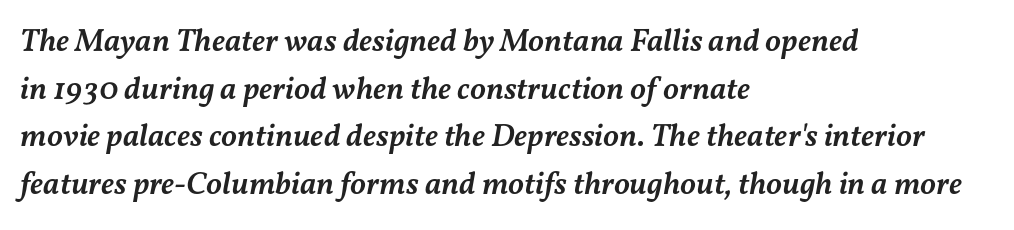
The image shows 32 px semibold type, italic (leaning right); set left-aligned, normal line spacing (1.49x), normal letter spacing, not underlined; medium stroke contrast and a medium x-height.
